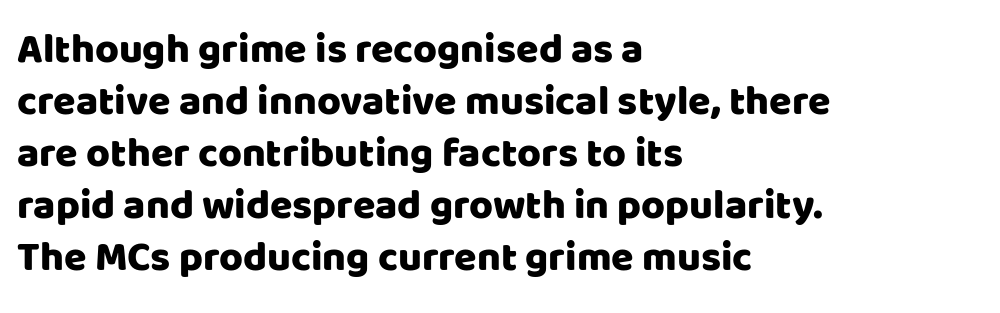
Q: Is the text italic (slanted)? A: No, it is upright.
Q: Is the typeface a serif or a sans-serif typeface? A: Sans-serif.
Q: Is the text underlined? A: No.
Q: How is the paragraph aligned? A: Left-aligned.
Q: Is the spacing between letters normal or unusually wide? A: Normal.
Q: Is the spacing between lines tight, normal or loose? A: Normal.
Q: Width (condensed, normal, or wide)? A: Normal.
Q: Stroke contrast? A: Low.
Q: x-height? A: Large.
Q: Monospaced? A: No.
